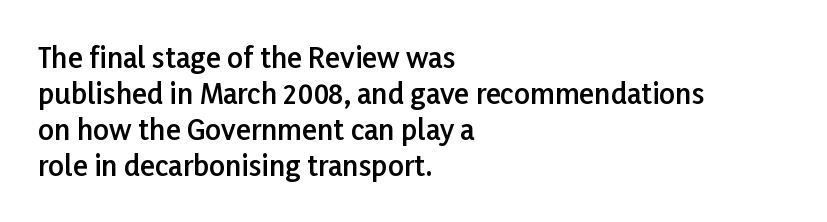
Q: Is the text bold? A: Semi-bold.
Q: Is the text italic (slanted)? A: No, it is upright.
Q: Is the typeface a serif or a sans-serif typeface? A: Sans-serif.
Q: Is the text underlined? A: No.
Q: How is the paragraph aligned? A: Left-aligned.
Q: Is the spacing between letters normal or unusually wide? A: Normal.
Q: Is the spacing between lines tight, normal or loose? A: Normal.
Q: Width (condensed, normal, or wide)? A: Normal.
Q: Stroke contrast? A: Low.
Q: x-height? A: Medium.
Q: Monospaced? A: No.
